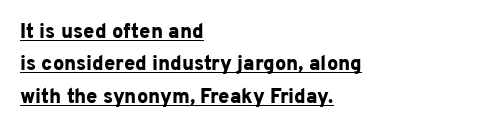
In designer terms, the underline attribute is active on this setting. A full-strength bold gives these letters their thick strokes. You could call the tracking neutral — neither tight nor loose. The type sits square on the baseline with zero lean.
